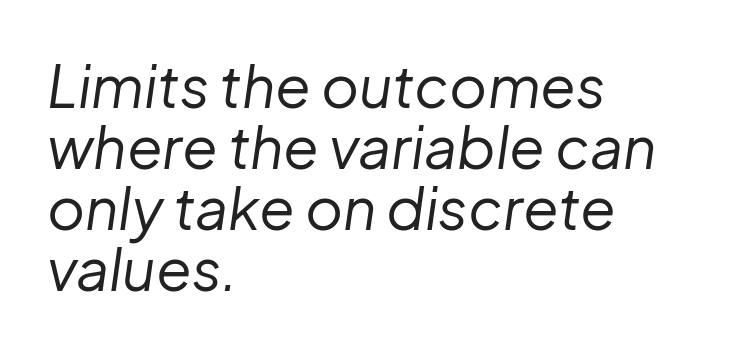
A typesetter would call this zero additional tracking. Unbolded letterforms with no extra heft. An italicized treatment has been applied to the whole sample. The space beneath each line is pristine and unruled.
